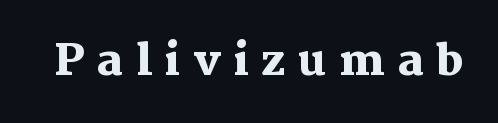
The image shows 43 px heavy serif type, upright; set unusually wide letter spacing (+0.3 em), not underlined; medium stroke contrast and a medium x-height.
